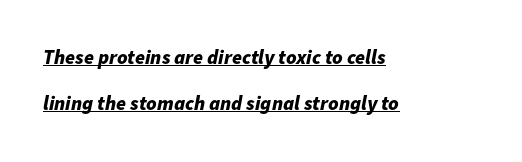
Q: Is the text bold? A: Yes.
Q: Is the text italic (slanted)? A: Yes, it leans right by about 11 degrees.
Q: Is the text underlined? A: Yes.
Q: How is the paragraph aligned? A: Left-aligned.
Q: Is the spacing between letters normal or unusually wide? A: Normal.
Q: Is the spacing between lines tight, normal or loose? A: Loose.
